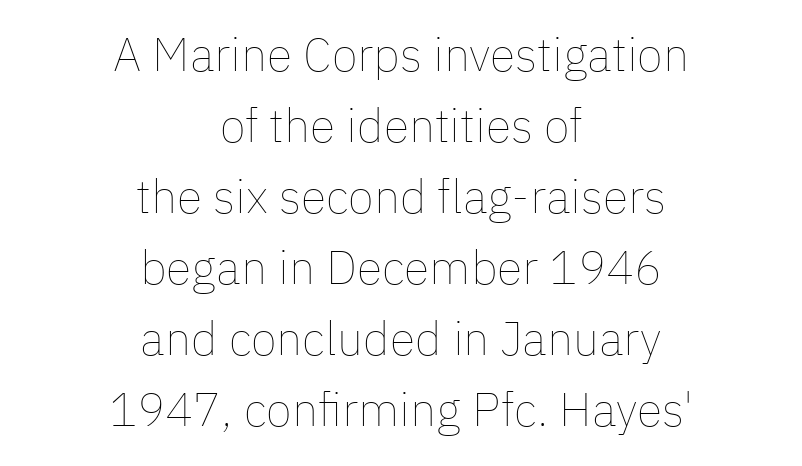
The image shows 47 px thin type, upright; set centered, normal line spacing (1.51x), normal letter spacing, not underlined; low stroke contrast and a medium x-height.
